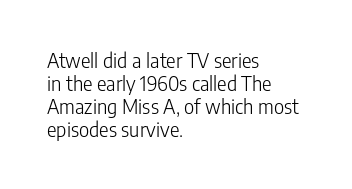
Q: Is the text bold? A: No.
Q: Is the text italic (slanted)? A: No, it is upright.
Q: Is the text underlined? A: No.
Q: How is the paragraph aligned? A: Left-aligned.
Q: Is the spacing between letters normal or unusually wide? A: Normal.
Q: Is the spacing between lines tight, normal or loose? A: Tight.
